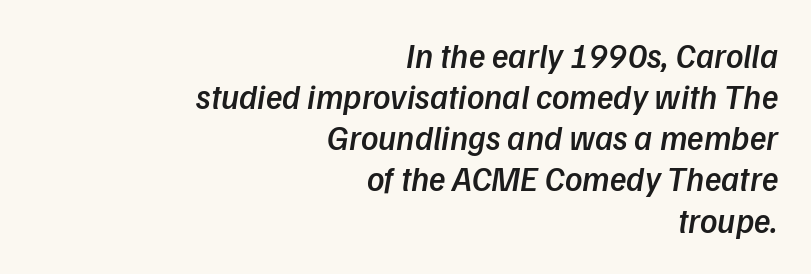
The image shows 34 px semibold sans-serif type; set right-aligned, line spacing 1.21x, normal letter spacing, not underlined; low stroke contrast and a medium x-height.
